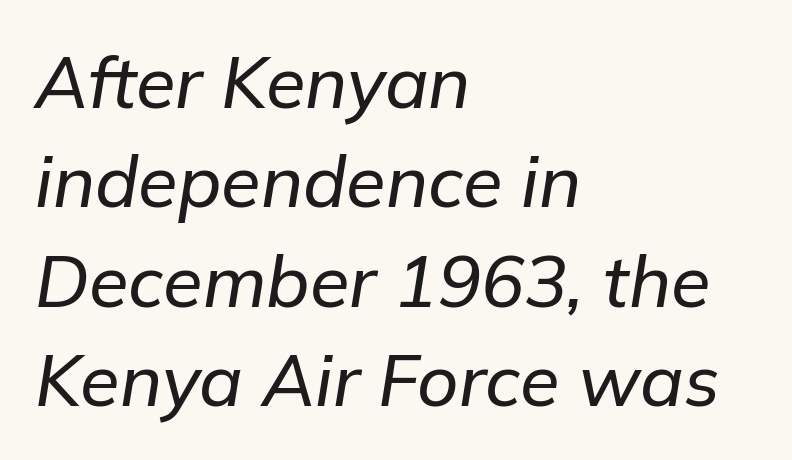
{"italic": "yes", "lean": "right", "slant_degrees": 9, "width": "normal", "stroke_contrast": "low", "x_height": "medium", "monospaced": "no", "underline": "no", "align": "left", "line_spacing": "normal", "line_spacing_ratio": 1.38, "letter_spacing": "normal", "letter_spacing_em": 0.0, "glyph_px": 72}
